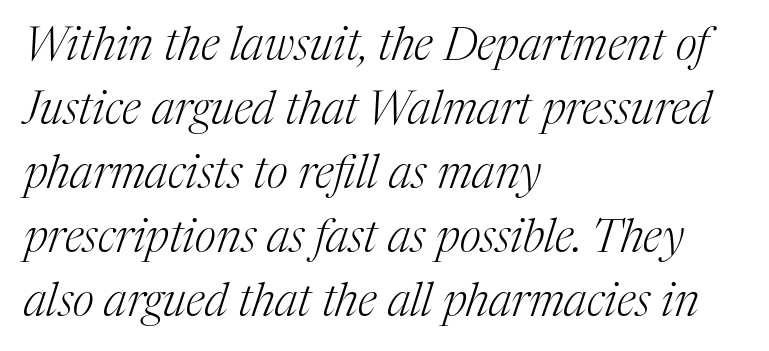
Q: Is the text bold? A: No.
Q: Is the text italic (slanted)? A: Yes, it leans right by about 17 degrees.
Q: Is the typeface a serif or a sans-serif typeface? A: Serif.
Q: Is the text underlined? A: No.
Q: How is the paragraph aligned? A: Left-aligned.
Q: Is the spacing between letters normal or unusually wide? A: Normal.
Q: Is the spacing between lines tight, normal or loose? A: Normal.
Q: Width (condensed, normal, or wide)? A: Normal.
Q: Stroke contrast? A: Medium.
Q: x-height? A: Medium.
Q: Monospaced? A: No.
